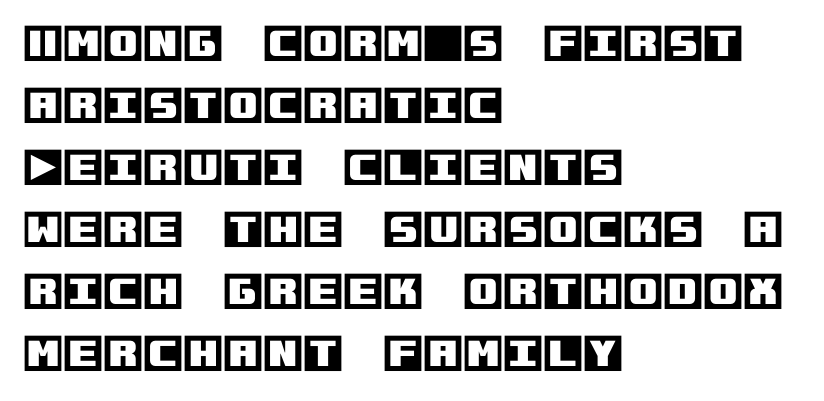
Q: Is the text italic (slanted)? A: No, it is upright.
Q: Is the text underlined? A: No.
Q: How is the paragraph aligned? A: Left-aligned.
Q: Is the spacing between letters normal or unusually wide? A: Normal.
Q: Is the spacing between lines tight, normal or loose? A: Normal.
Q: Width (condensed, normal, or wide)? A: Normal.
Q: x-height? A: Large.
